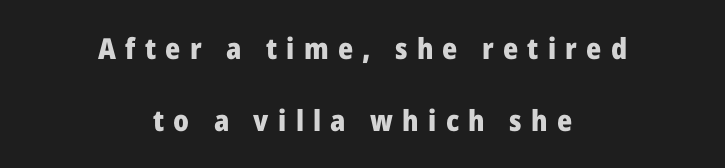
{"serif": "no", "italic": "no", "bold": "yes", "weight": "heavy", "width": "normal", "stroke_contrast": "low", "x_height": "medium", "monospaced": "no", "underline": "no", "align": "center", "line_spacing": "loose", "line_spacing_ratio": 2.48, "letter_spacing": "wide", "letter_spacing_em": 0.32, "glyph_px": 29}
